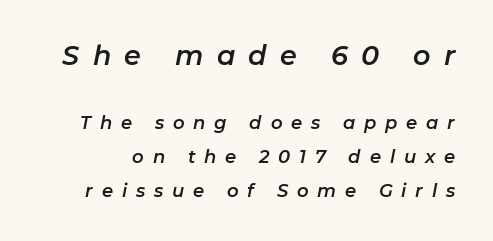
Q: Is the text italic (slanted)? A: Yes, it leans right by about 11 degrees.
Q: Is the text underlined? A: No.
Q: Is the spacing between letters normal or unusually wide? A: Unusually wide.
Q: Is the spacing between lines tight, normal or loose? A: Loose.
Q: Which block of text is set in a larger size, the first (top) or the second (bottom)? A: The first (top) one.
